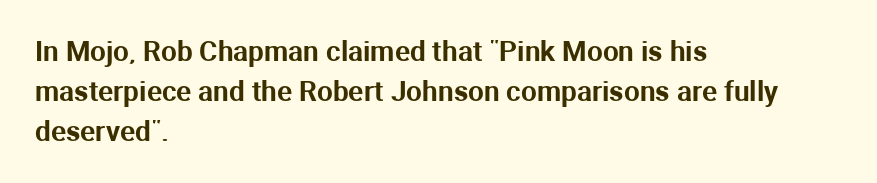
It's the straight-up-and-down kind of type. Is the block centered? No — it sits flush against the left margin. Leading matches the norm, producing a regular column. The font family rendered here belongs to the sans-serif group.
